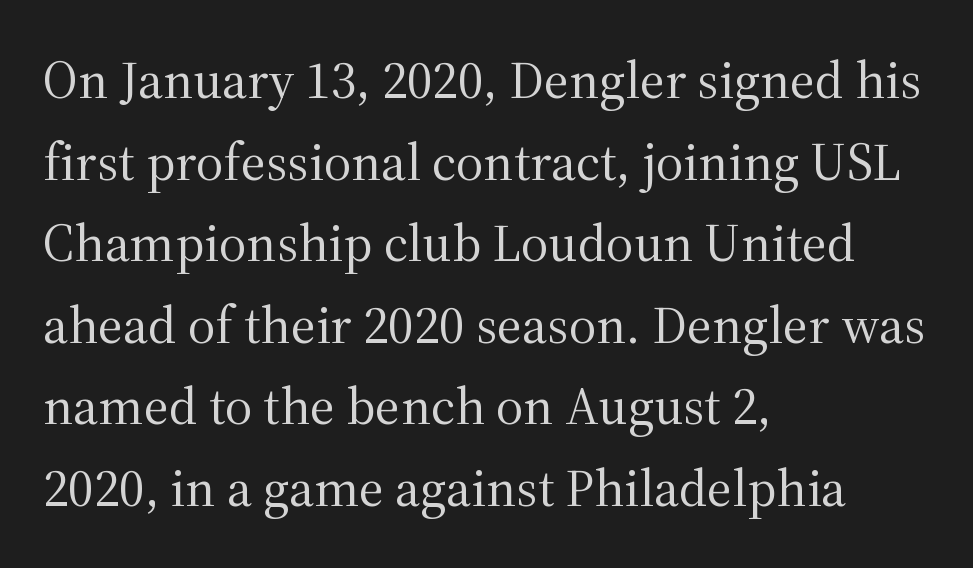
{"serif": "yes", "italic": "no", "bold": "no", "weight": "regular", "width": "normal", "stroke_contrast": "medium", "x_height": "medium", "monospaced": "no", "underline": "no", "align": "left", "line_spacing": "normal", "line_spacing_ratio": 1.54, "letter_spacing": "normal", "letter_spacing_em": 0.0, "glyph_px": 53}
